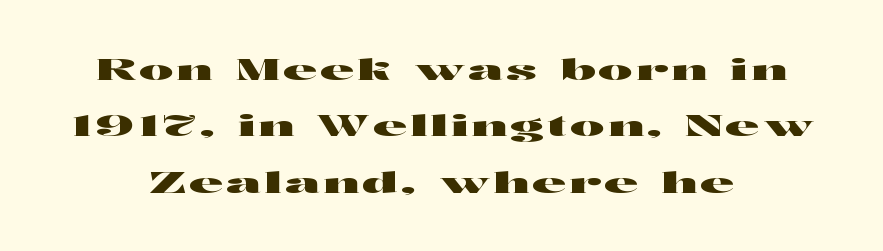
Q: Is the text italic (slanted)? A: No, it is upright.
Q: Is the typeface a serif or a sans-serif typeface? A: Sans-serif.
Q: Is the text underlined? A: No.
Q: How is the paragraph aligned? A: Centered.
Q: Is the spacing between lines tight, normal or loose? A: Loose.
Q: Width (condensed, normal, or wide)? A: Wide.
Q: Stroke contrast? A: High.
Q: x-height? A: Medium.
Q: Monospaced? A: No.
